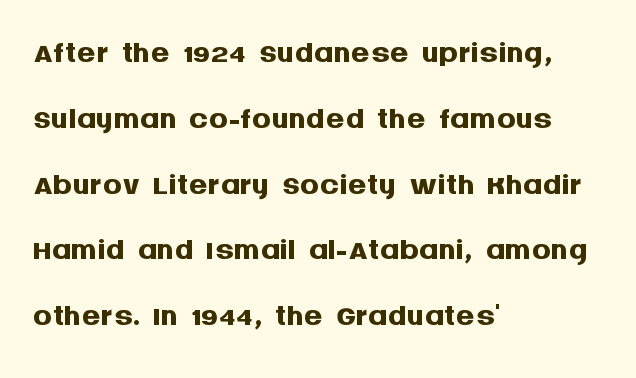
Q: Is the text bold? A: Yes.
Q: Is the text italic (slanted)? A: No, it is upright.
Q: Is the typeface a serif or a sans-serif typeface? A: Sans-serif.
Q: Is the text underlined? A: No.
Q: How is the paragraph aligned? A: Left-aligned.
Q: Is the spacing between letters normal or unusually wide? A: Normal.
Q: Is the spacing between lines tight, normal or loose? A: Normal.
Q: Width (condensed, normal, or wide)? A: Normal.
Q: Stroke contrast? A: Medium.
Q: x-height? A: Large.
Q: Monospaced? A: No.
